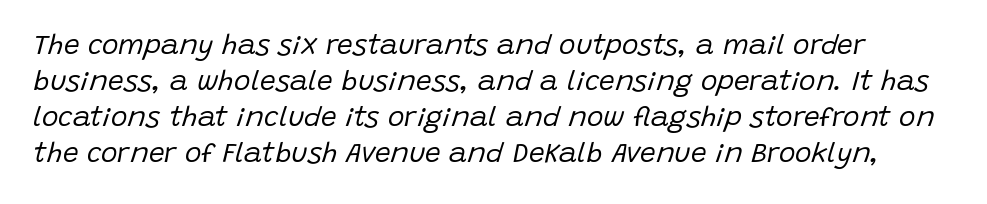
Q: Is the text bold? A: No.
Q: Is the text italic (slanted)? A: Yes, it leans right by about 15 degrees.
Q: Is the text underlined? A: No.
Q: Is the spacing between letters normal or unusually wide? A: Normal.
Q: Is the spacing between lines tight, normal or loose? A: Normal.
Q: Width (condensed, normal, or wide)? A: Normal.
Q: Stroke contrast? A: Low.
Q: x-height? A: Large.
Q: Monospaced? A: No.
